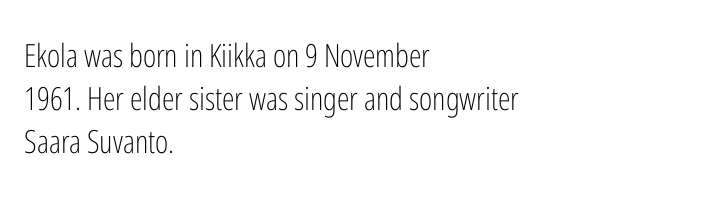
Q: Is the text bold? A: No.
Q: Is the text italic (slanted)? A: No, it is upright.
Q: Is the typeface a serif or a sans-serif typeface? A: Sans-serif.
Q: Is the text underlined? A: No.
Q: How is the paragraph aligned? A: Left-aligned.
Q: Is the spacing between letters normal or unusually wide? A: Normal.
Q: Is the spacing between lines tight, normal or loose? A: Normal.
Q: Width (condensed, normal, or wide)? A: Condensed.
Q: Stroke contrast? A: Low.
Q: x-height? A: Medium.
Q: Monospaced? A: No.
